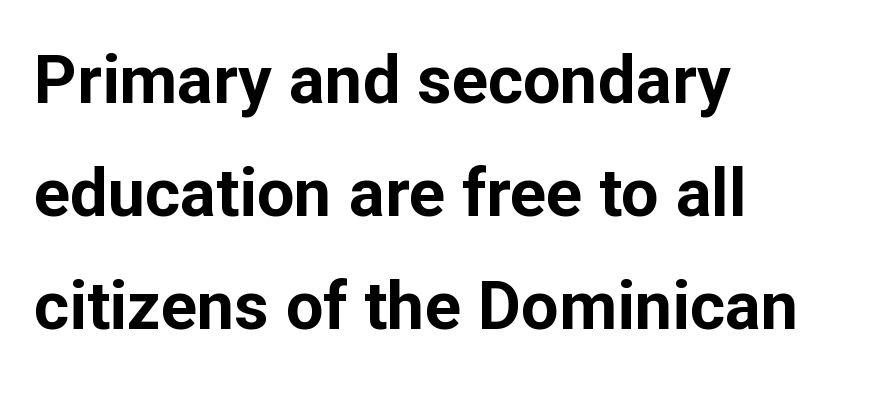
The strip under each line holds only bare page. What kind of face is this? One without serifs — a sans. Notice how descenders clear the ascenders below comfortably — that's standard leading. These words are printed bold, with thick strokes throughout. Tracking value appears to be zero — textbook default spacing. These lines are rendered in a variable-pitch font.
